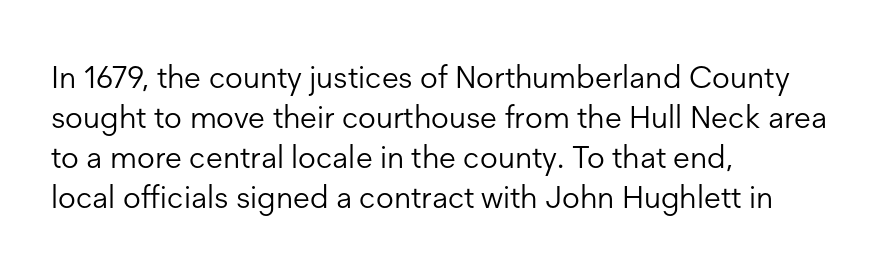
Q: Is the text bold? A: No.
Q: Is the text italic (slanted)? A: No, it is upright.
Q: Is the typeface a serif or a sans-serif typeface? A: Sans-serif.
Q: Is the text underlined? A: No.
Q: How is the paragraph aligned? A: Left-aligned.
Q: Is the spacing between letters normal or unusually wide? A: Normal.
Q: Is the spacing between lines tight, normal or loose? A: Normal.
Q: Width (condensed, normal, or wide)? A: Normal.
Q: Stroke contrast? A: Low.
Q: x-height? A: Medium.
Q: Monospaced? A: No.
